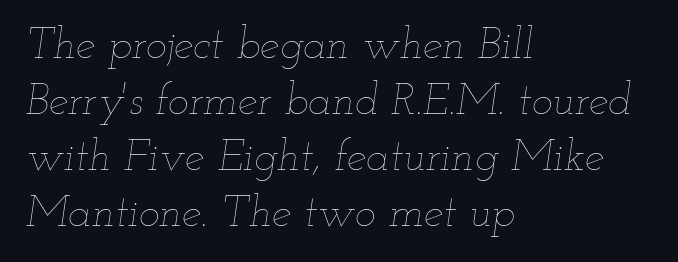
Stems and bowls with no extra thickness — not bold. Do the characters align in a grid? No, the font is proportional. This sample keeps an unexceptional amount of space between lines. Line starts are locked; line ends wander. Descender tails drop into unmarked territory. Standard letterfit; no display-style spreading of the glyphs.
